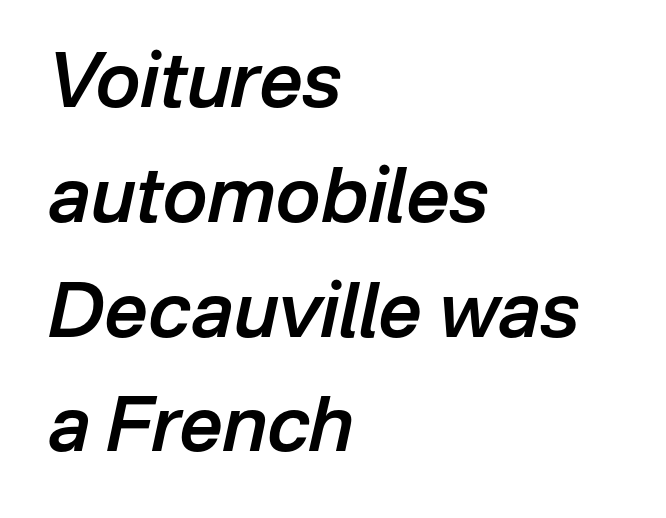
Q: Is the text bold? A: Semi-bold.
Q: Is the text italic (slanted)? A: Yes, it leans right by about 12 degrees.
Q: Is the text underlined? A: No.
Q: How is the paragraph aligned? A: Left-aligned.
Q: Is the spacing between letters normal or unusually wide? A: Normal.
Q: Is the spacing between lines tight, normal or loose? A: Normal.
Q: Width (condensed, normal, or wide)? A: Normal.
Q: Stroke contrast? A: Low.
Q: x-height? A: Medium.
Q: Monospaced? A: No.
